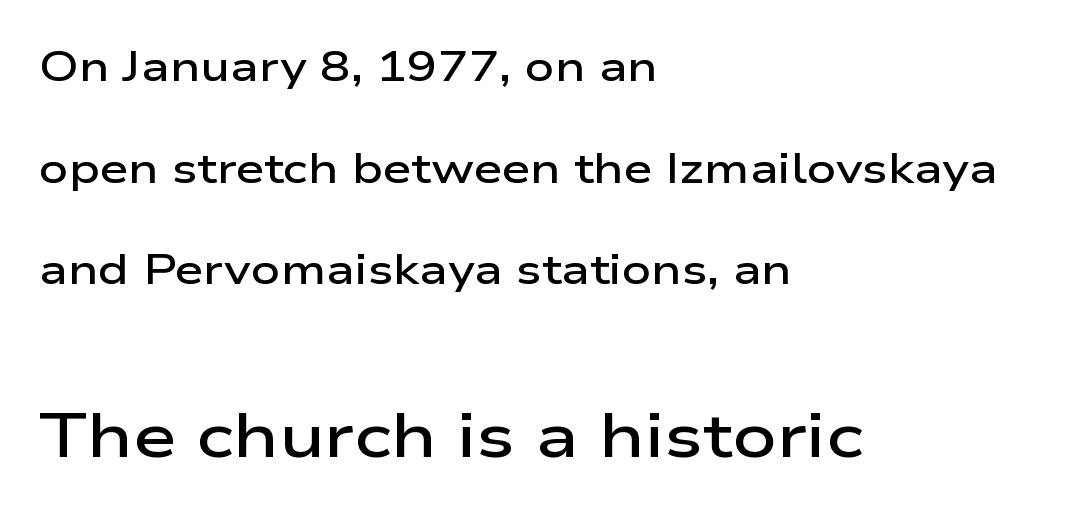
The typeface chosen for these lines omits serifs. A roman cut, with each character standing at attention. Every row of glyphs begins at an identical x-position on the left. Baseline-to-baseline distance is far greater than the letter height. Weight check: semibold — heavier than regular, not quite bold.
